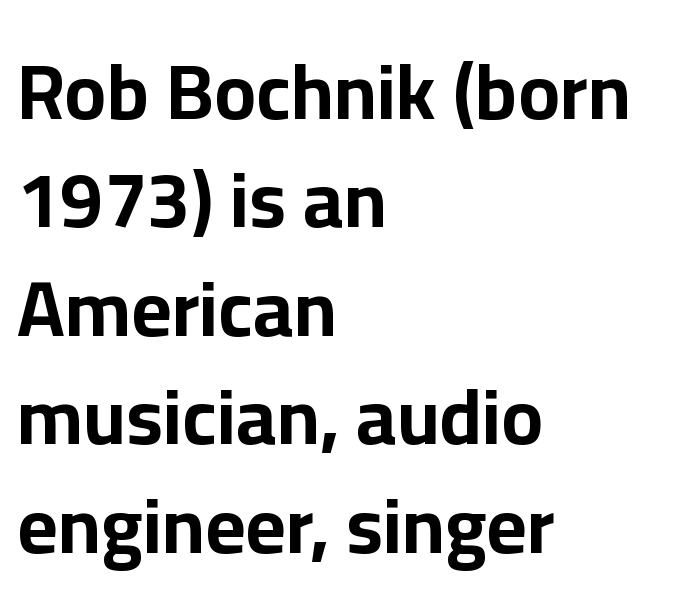
Q: Is the text bold? A: Yes.
Q: Is the text italic (slanted)? A: No, it is upright.
Q: Is the typeface a serif or a sans-serif typeface? A: Sans-serif.
Q: Is the text underlined? A: No.
Q: How is the paragraph aligned? A: Left-aligned.
Q: Is the spacing between letters normal or unusually wide? A: Normal.
Q: Is the spacing between lines tight, normal or loose? A: Normal.
Q: Width (condensed, normal, or wide)? A: Normal.
Q: Stroke contrast? A: Low.
Q: x-height? A: Medium.
Q: Monospaced? A: No.
